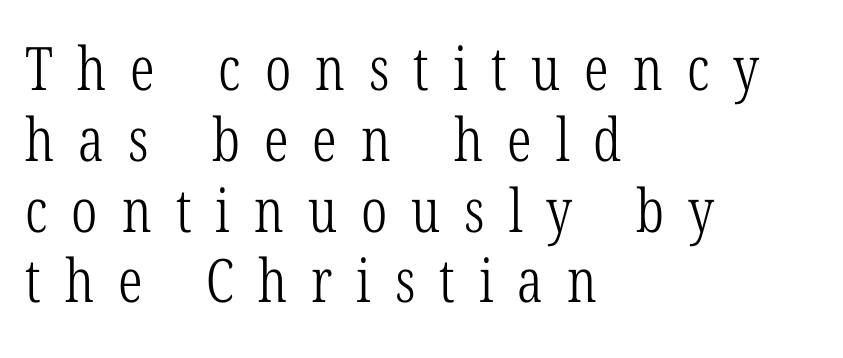
Any mark beneath the type? The region is blank. Here the designer chose a conventional face with non-uniform glyph widths. The rendering shows small feet on the letterforms — a serif design. No chunkiness to these letters — they're not bold. A typesetter would call this heavily tracked-out type.
